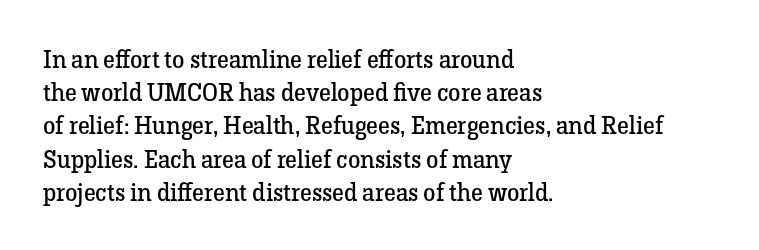
Q: Is the text bold? A: No.
Q: Is the text italic (slanted)? A: No, it is upright.
Q: Is the text underlined? A: No.
Q: How is the paragraph aligned? A: Left-aligned.
Q: Is the spacing between letters normal or unusually wide? A: Normal.
Q: Is the spacing between lines tight, normal or loose? A: Normal.
